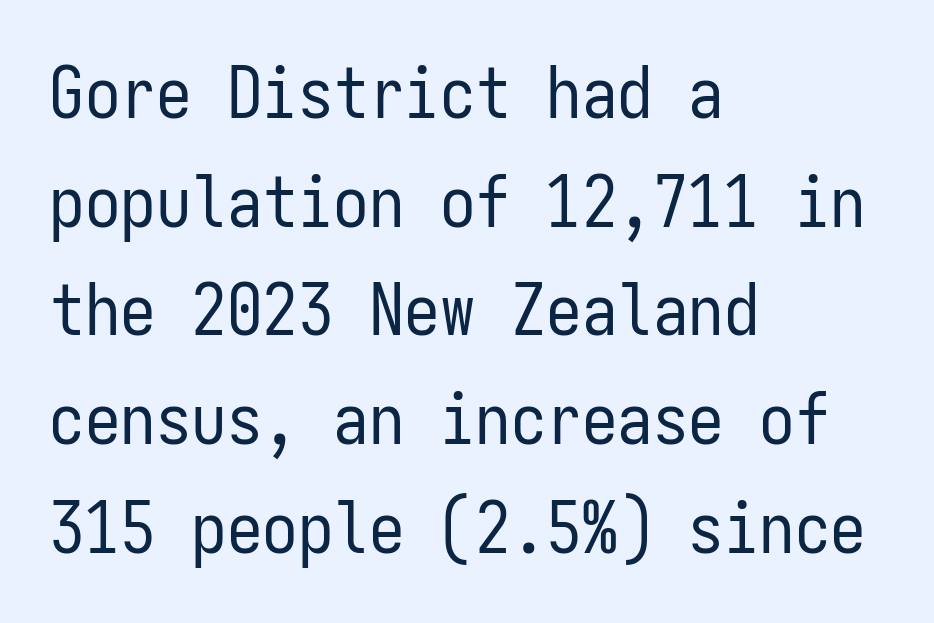
This sample uses plain, unmodified letter spacing. Counters stay open thanks to moderate or lighter strokes. Spacing verdict: monospaced, one width for all characters. The rendering uses a moderate line-height, typical for paragraphs. The paragraph shown leans on its left margin. The typeface chosen for these lines omits serifs.
